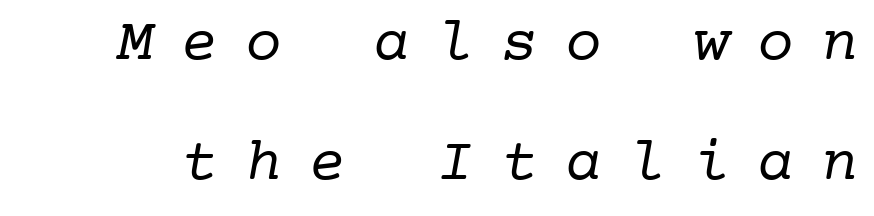
Q: Is the text bold? A: No.
Q: Is the typeface a serif or a sans-serif typeface? A: Serif.
Q: Is the text underlined? A: No.
Q: Is the spacing between letters normal or unusually wide? A: Unusually wide.
Q: Is the spacing between lines tight, normal or loose? A: Loose.
Q: Width (condensed, normal, or wide)? A: Normal.
Q: Stroke contrast? A: Low.
Q: x-height? A: Medium.
Q: Monospaced? A: Yes.
